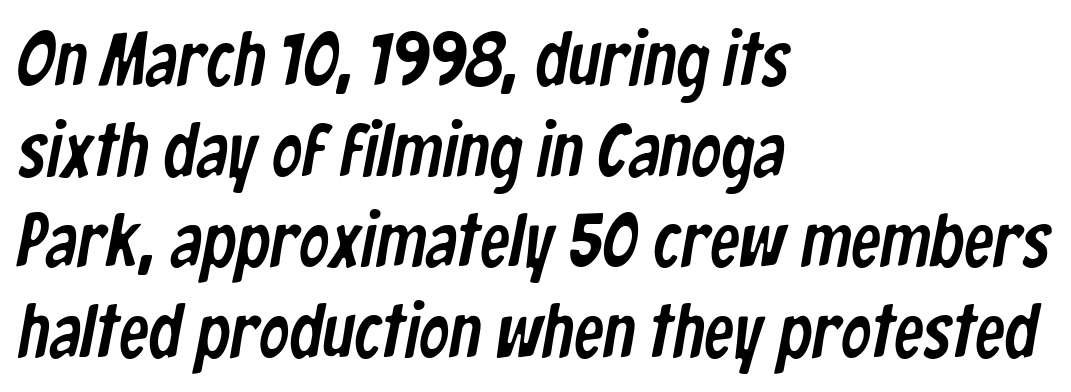
These lines are set flush left with a ragged right edge. Words appear dense and cohesive because spacing is normal. Letters rest on an invisible, unmarked baseline. The text was rendered using a sans face with plain stroke endings.
